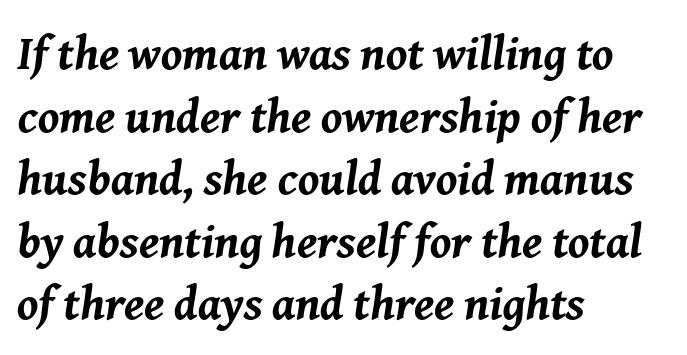
Q: Is the text bold? A: Yes.
Q: Is the text italic (slanted)? A: Yes, it leans right by about 8 degrees.
Q: Is the text underlined? A: No.
Q: How is the paragraph aligned? A: Left-aligned.
Q: Is the spacing between letters normal or unusually wide? A: Normal.
Q: Is the spacing between lines tight, normal or loose? A: Normal.
Q: Width (condensed, normal, or wide)? A: Normal.
Q: Stroke contrast? A: Medium.
Q: x-height? A: Medium.
Q: Monospaced? A: No.
